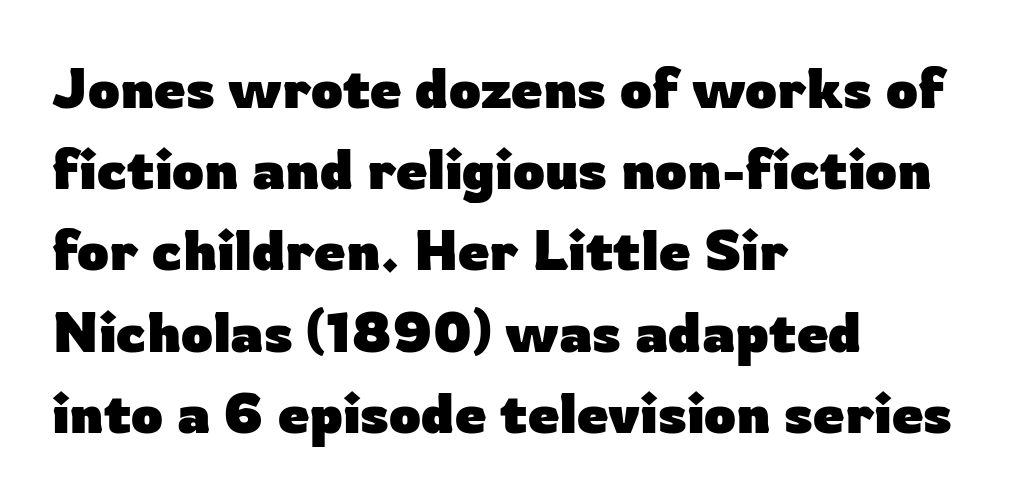
This sample is left-justified, so line endings fall wherever the words run out. Normally led — the rows are evenly, conventionally spaced. Each glyph is drawn with heavy, bold strokes. The font's upright variant was chosen for this text.
